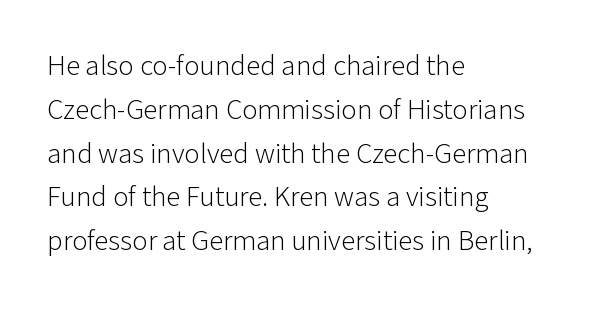
These glyphs show unthickened strokes, regular width or finer. The setting favours the left margin, as ordinary paragraphs usually do. These lines keep a tight, regular rhythm from letter to letter. The vertical gap from one line to the next is medium. Anything drawn beneath the words? Only blank space. The glyphs in this specimen are sans serif.
